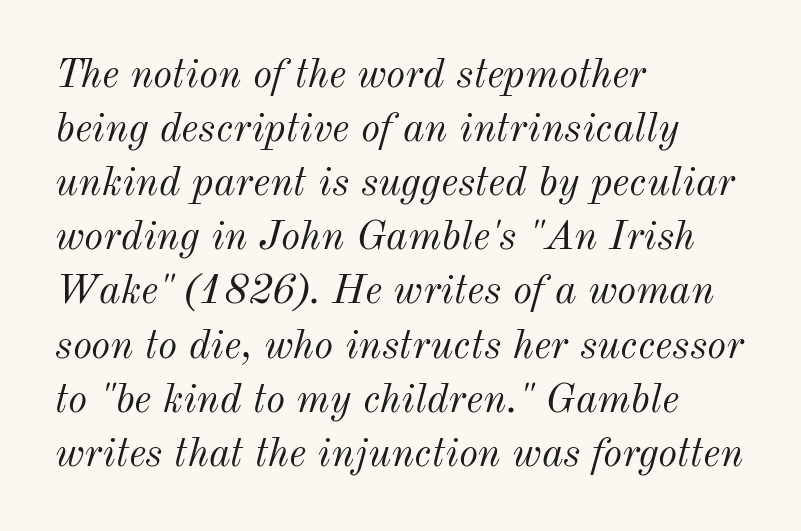
Honestly, there is no underline to notice here at all. The typesetter chose a ragged-right arrangement here. The strokes carry an ordinary text weight at most. Tracking here is standard; glyphs follow each other at the usual distance.
